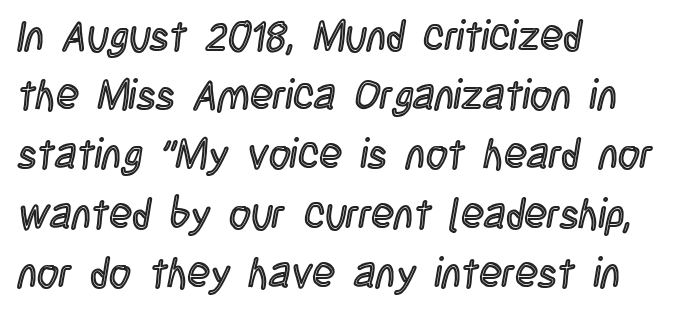
{"width": "condensed", "x_height": "large", "monospaced": "no", "underline": "no", "align": "left", "line_spacing": "normal", "line_spacing_ratio": 1.41, "letter_spacing": "normal", "letter_spacing_em": 0.0, "glyph_px": 42}
